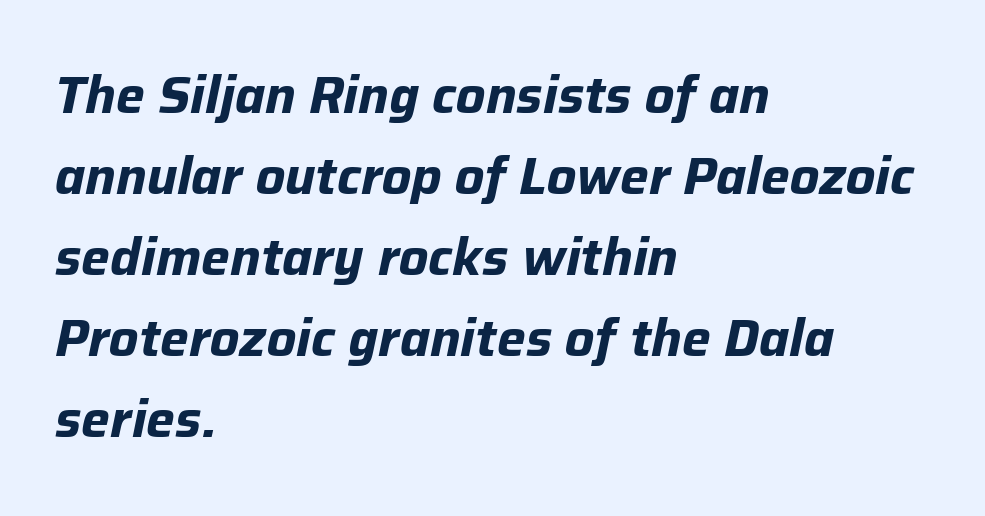
Normally led — the rows are evenly, conventionally spaced. Do the characters align in a grid? No, the font is proportional. These lines keep a tight, regular rhythm from letter to letter. Caption: multi-line text, flush left, ragged right. Check the space under the baseline: it is left empty.
